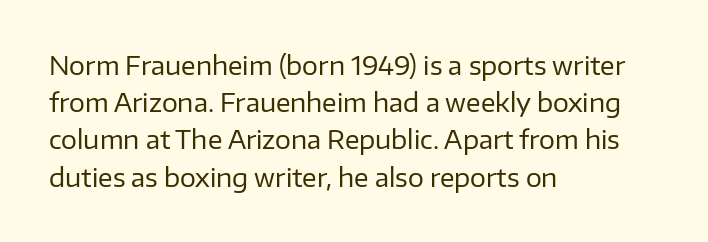
{"italic": "no", "bold": "no", "underline": "no", "align": "left", "line_spacing": "normal", "line_spacing_ratio": 1.49, "letter_spacing": "normal", "letter_spacing_em": 0.0, "glyph_px": 25}
